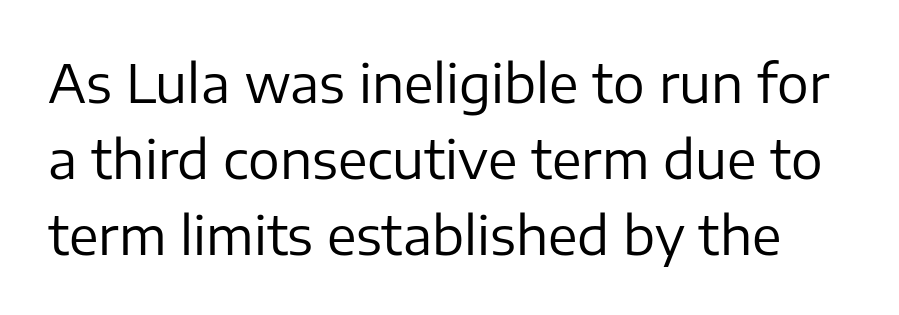
{"serif": "no", "italic": "no", "bold": "no", "weight": "regular", "width": "normal", "stroke_contrast": "low", "x_height": "medium", "monospaced": "no", "underline": "no", "line_spacing": "normal", "line_spacing_ratio": 1.43, "letter_spacing": "normal", "letter_spacing_em": 0.0, "glyph_px": 53}
